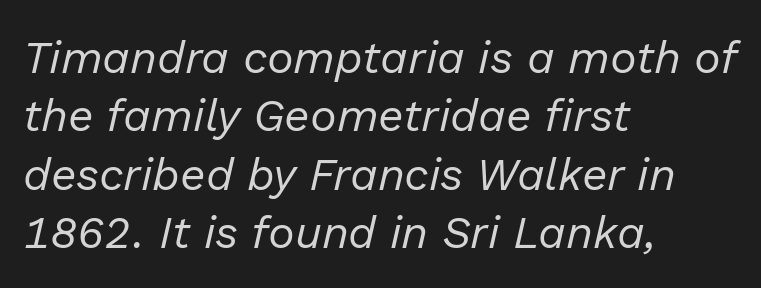
Q: Is the text bold? A: No.
Q: Is the text italic (slanted)? A: Yes, it leans right by about 13 degrees.
Q: Is the text underlined? A: No.
Q: How is the paragraph aligned? A: Left-aligned.
Q: Is the spacing between letters normal or unusually wide? A: Normal.
Q: Is the spacing between lines tight, normal or loose? A: Normal.
Q: Width (condensed, normal, or wide)? A: Normal.
Q: Stroke contrast? A: Low.
Q: x-height? A: Medium.
Q: Monospaced? A: No.
